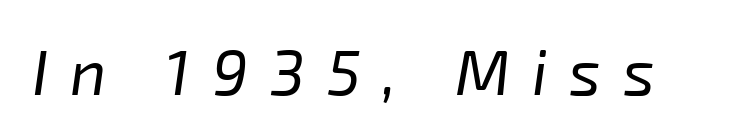
Q: Is the text bold? A: No.
Q: Is the text italic (slanted)? A: Yes, it leans right by about 8 degrees.
Q: Is the text underlined? A: No.
Q: Is the spacing between letters normal or unusually wide? A: Unusually wide.
Q: Width (condensed, normal, or wide)? A: Normal.
Q: Stroke contrast? A: Low.
Q: x-height? A: Medium.
Q: Monospaced? A: No.
